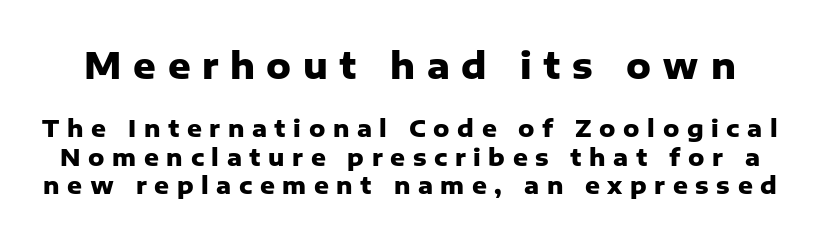
{"serif": "no", "italic": "no", "bold": "yes", "weight": "heavy", "width": "normal", "stroke_contrast": "low", "x_height": "medium", "monospaced": "no", "underline": "no", "line_spacing_ratio": 1.24, "letter_spacing": "wide", "letter_spacing_em": 0.33, "larger_block": "first", "size_ratio": 1.52, "glyph_px": 35}
